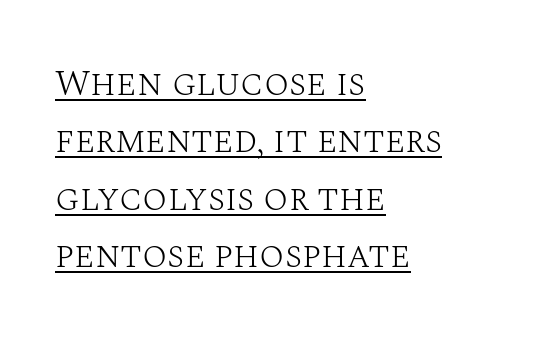
Q: Is the text bold? A: No.
Q: Is the text italic (slanted)? A: No, it is upright.
Q: Is the typeface a serif or a sans-serif typeface? A: Serif.
Q: Is the text underlined? A: Yes.
Q: How is the paragraph aligned? A: Left-aligned.
Q: Is the spacing between letters normal or unusually wide? A: Normal.
Q: Is the spacing between lines tight, normal or loose? A: Normal.
Q: Width (condensed, normal, or wide)? A: Normal.
Q: Stroke contrast? A: Medium.
Q: x-height? A: Large.
Q: Monospaced? A: No.
